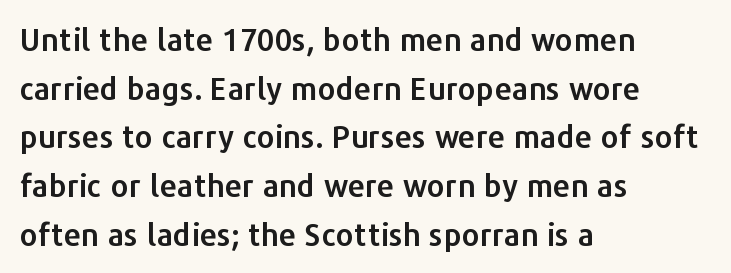
The image shows 31 px sans-serif type, upright; set left-aligned, normal line spacing (1.57x), normal letter spacing, not underlined; low stroke contrast and a medium x-height.
